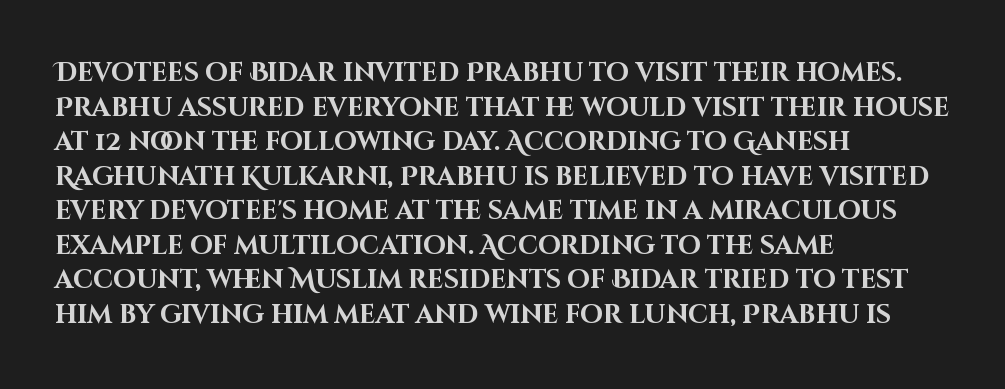
The image shows 26 px bold type, upright; set left-aligned, normal line spacing (1.33x), normal letter spacing, not underlined.
